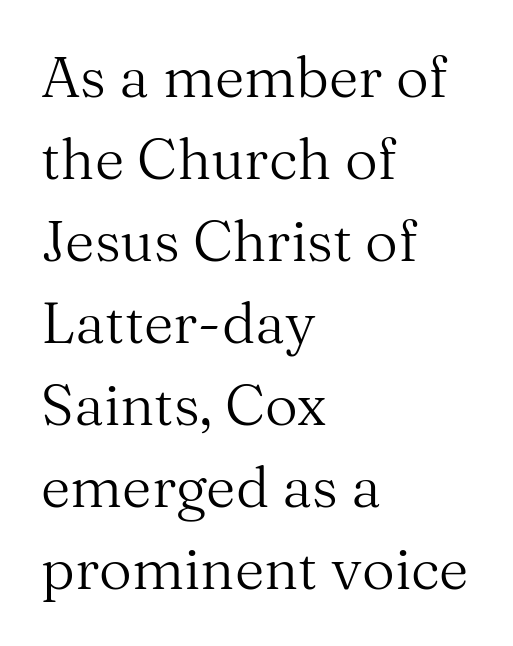
The image shows 57 px regular-weight serif type, upright; set left-aligned, normal line spacing (1.44x), normal letter spacing, not underlined; medium stroke contrast and a medium x-height.
